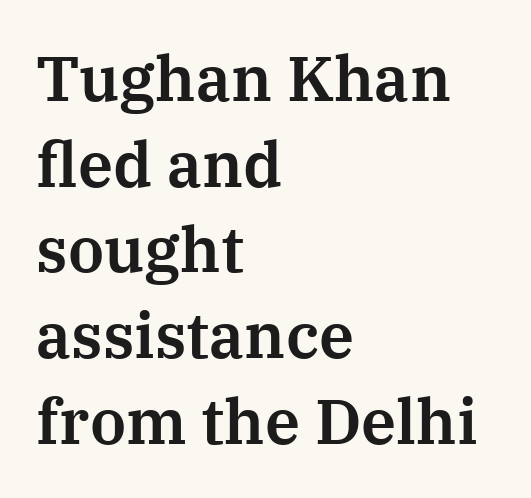
The image shows 63 px serif type, upright; set left-aligned, normal line spacing (1.36x), normal letter spacing, not underlined; medium stroke contrast and a medium x-height.
